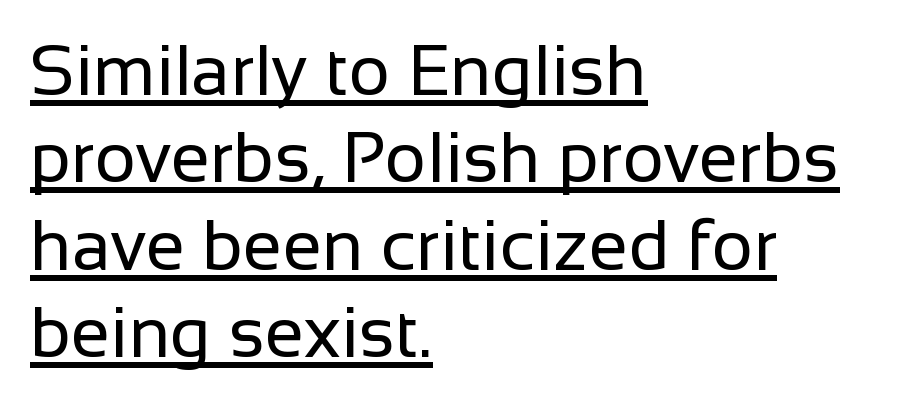
Q: Is the text bold? A: No.
Q: Is the text italic (slanted)? A: No, it is upright.
Q: Is the typeface a serif or a sans-serif typeface? A: Sans-serif.
Q: Is the text underlined? A: Yes.
Q: How is the paragraph aligned? A: Left-aligned.
Q: Is the spacing between letters normal or unusually wide? A: Normal.
Q: Width (condensed, normal, or wide)? A: Normal.
Q: Stroke contrast? A: Low.
Q: x-height? A: Medium.
Q: Monospaced? A: No.
